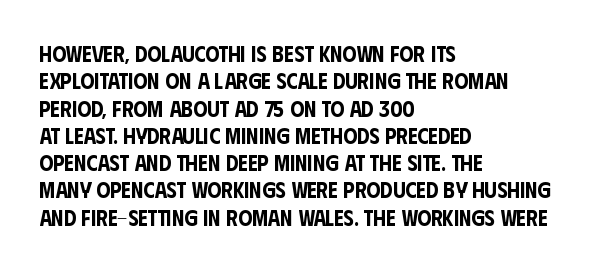
Q: Is the text italic (slanted)? A: No, it is upright.
Q: Is the text underlined? A: No.
Q: How is the paragraph aligned? A: Left-aligned.
Q: Is the spacing between letters normal or unusually wide? A: Normal.
